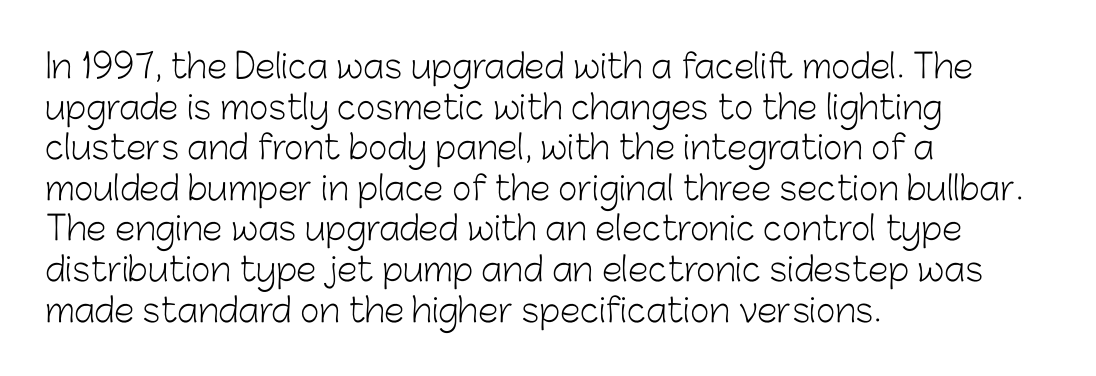
Check where the strokes stop: nothing finishes them off — pure sans. A quiet, ordinary-to-light weight characterises the typeface. If you drew a line through each stem, it would be perfectly vertical. These lines keep a tight, regular rhythm from letter to letter. Spacing verdict: proportional, widths tailored to each character.
